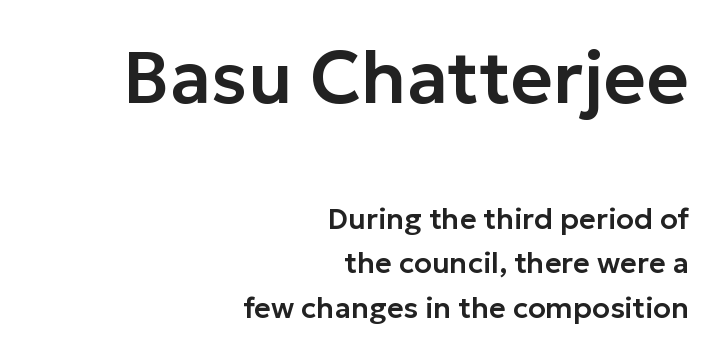
{"serif": "no", "italic": "no", "width": "normal", "stroke_contrast": "low", "x_height": "medium", "monospaced": "no", "underline": "no", "align": "right", "line_spacing": "normal", "line_spacing_ratio": 1.52, "letter_spacing": "normal", "letter_spacing_em": 0.0, "larger_block": "first", "size_ratio": 2.52, "glyph_px": 73}
